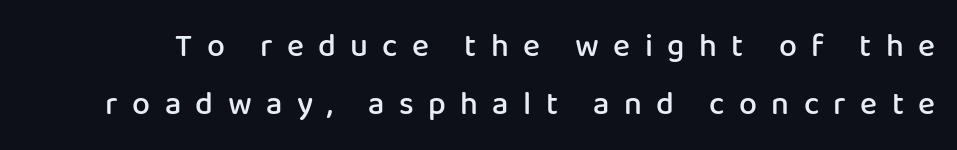
{"serif": "no", "italic": "no", "bold": "semi", "weight": "semibold", "width": "normal", "stroke_contrast": "low", "x_height": "medium", "monospaced": "no", "underline": "no", "line_spacing_ratio": 1.82, "letter_spacing": "wide", "letter_spacing_em": 0.45, "glyph_px": 32}
